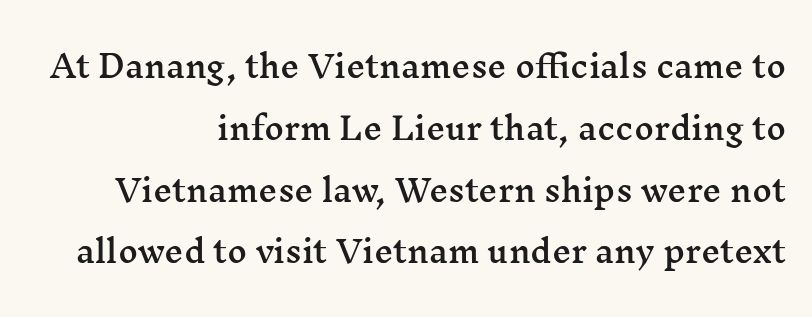
{"serif": "yes", "italic": "no", "width": "wide", "stroke_contrast": "medium", "x_height": "medium", "monospaced": "no", "underline": "no", "align": "right", "line_spacing": "loose", "line_spacing_ratio": 2.06, "letter_spacing": "normal", "letter_spacing_em": 0.0, "glyph_px": 30}
